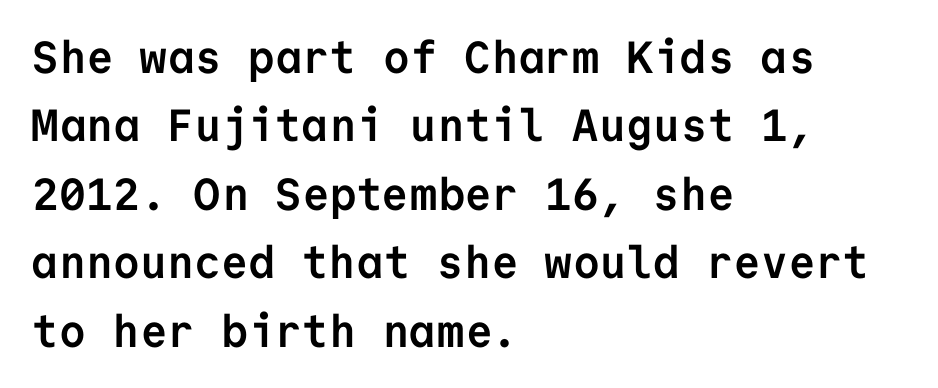
{"serif": "no", "italic": "no", "bold": "yes", "weight": "semibold", "width": "normal", "stroke_contrast": "low", "x_height": "medium", "monospaced": "yes", "underline": "no", "align": "left", "line_spacing": "normal", "line_spacing_ratio": 1.52, "letter_spacing": "normal", "letter_spacing_em": 0.0, "glyph_px": 45}
